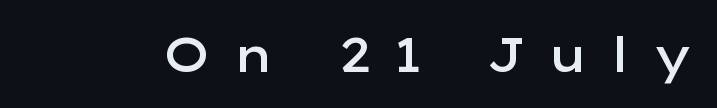
{"serif": "no", "italic": "no", "bold": "semi", "weight": "semibold", "width": "wide", "stroke_contrast": "low", "x_height": "medium", "monospaced": "no", "underline": "no", "letter_spacing": "wide", "letter_spacing_em": 0.43, "glyph_px": 48}
